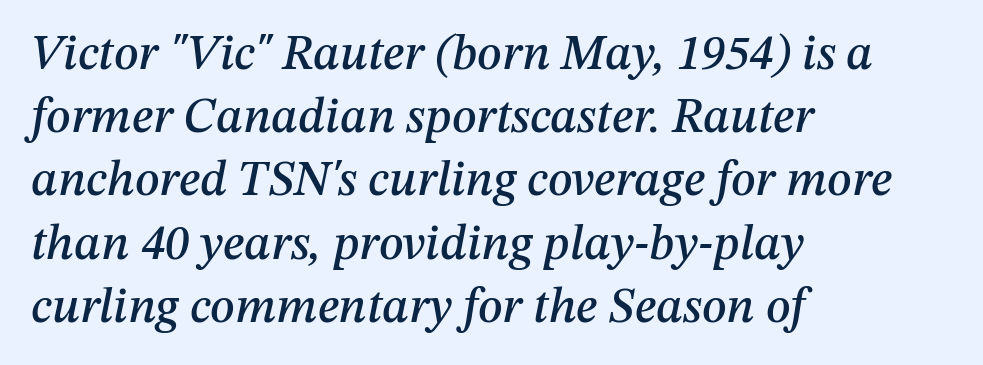
Q: Is the text italic (slanted)? A: Yes, it leans right by about 12 degrees.
Q: Is the text underlined? A: No.
Q: How is the paragraph aligned? A: Left-aligned.
Q: Is the spacing between letters normal or unusually wide? A: Normal.
Q: Is the spacing between lines tight, normal or loose? A: Normal.
Q: Width (condensed, normal, or wide)? A: Normal.
Q: Stroke contrast? A: Medium.
Q: x-height? A: Medium.
Q: Monospaced? A: No.
